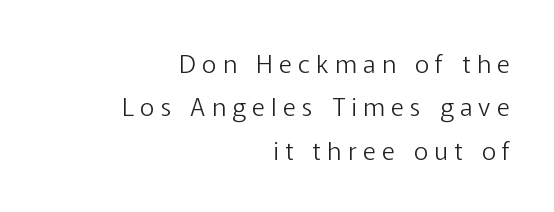
Q: Is the text bold? A: No.
Q: Is the text italic (slanted)? A: No, it is upright.
Q: Is the text underlined? A: No.
Q: How is the paragraph aligned? A: Right-aligned.
Q: Is the spacing between letters normal or unusually wide? A: Unusually wide.
